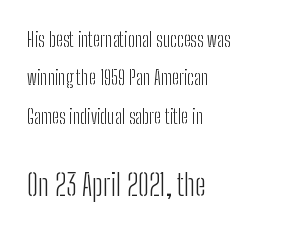
Q: Is the text bold? A: No.
Q: Is the text italic (slanted)? A: No, it is upright.
Q: Is the typeface a serif or a sans-serif typeface? A: Sans-serif.
Q: Is the text underlined? A: No.
Q: How is the paragraph aligned? A: Left-aligned.
Q: Is the spacing between letters normal or unusually wide? A: Normal.
Q: Is the spacing between lines tight, normal or loose? A: Loose.
Q: Which block of text is set in a larger size, the first (top) or the second (bottom)? A: The second (bottom) one.
Q: Width (condensed, normal, or wide)? A: Condensed.
Q: Stroke contrast? A: Low.
Q: x-height? A: Medium.
Q: Monospaced? A: No.
